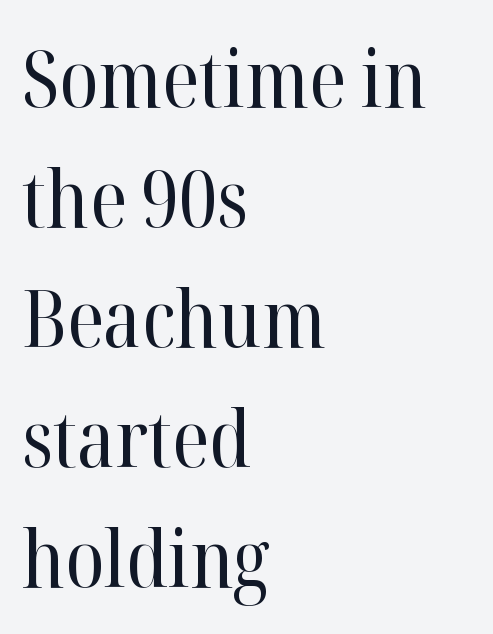
The image shows 79 px regular-weight serif type, upright; set left-aligned, normal line spacing (1.52x), normal letter spacing, not underlined; high stroke contrast and a medium x-height.
